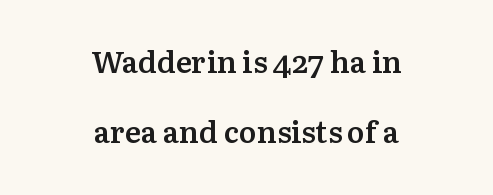
{"serif": "yes", "italic": "no", "bold": "semi", "weight": "semibold", "width": "normal", "stroke_contrast": "medium", "x_height": "medium", "monospaced": "no", "underline": "no", "align": "center", "line_spacing": "loose", "line_spacing_ratio": 2.33, "letter_spacing": "normal", "letter_spacing_em": 0.0, "glyph_px": 30}
